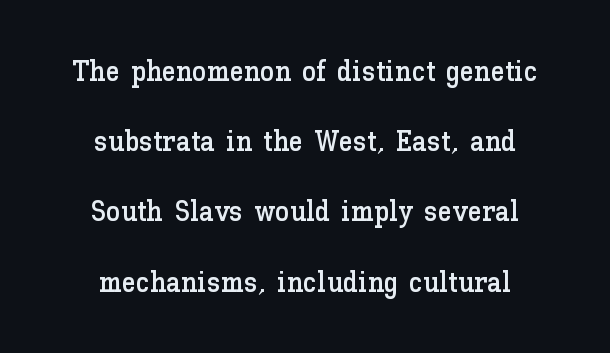
Q: Is the text italic (slanted)? A: No, it is upright.
Q: Is the text underlined? A: No.
Q: How is the paragraph aligned? A: Centered.
Q: Is the spacing between letters normal or unusually wide? A: Normal.
Q: Is the spacing between lines tight, normal or loose? A: Loose.
Q: Width (condensed, normal, or wide)? A: Normal.
Q: Stroke contrast? A: Low.
Q: x-height? A: Medium.
Q: Monospaced? A: No.
